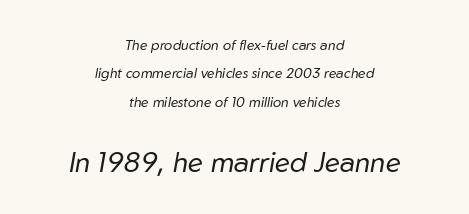
{"italic": "yes", "lean": "right", "slant_degrees": 10, "bold": "no", "weight": "regular", "width": "normal", "stroke_contrast": "low", "x_height": "medium", "monospaced": "no", "underline": "no", "align": "center", "line_spacing": "loose", "line_spacing_ratio": 2.03, "letter_spacing": "normal", "letter_spacing_em": 0.0, "larger_block": "second", "size_ratio": 2.0, "glyph_px": 28}
